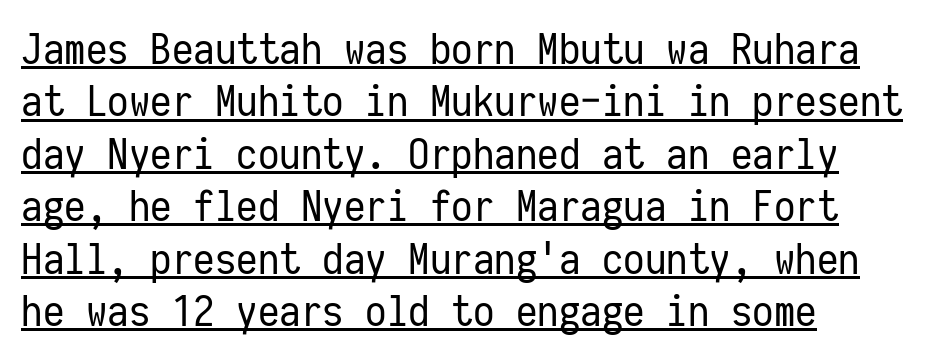
The image shows 43 px regular-weight, condensed sans-serif type, upright, monospaced; set left-aligned, line spacing 1.22x, normal letter spacing, underlined; low stroke contrast and a medium x-height.
